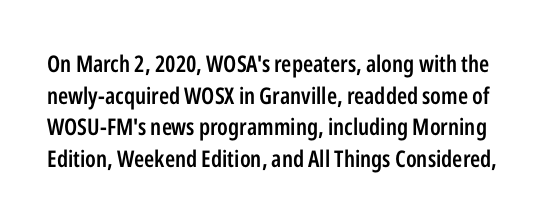
{"italic": "no", "bold": "semi", "underline": "no", "line_spacing": "normal", "line_spacing_ratio": 1.37, "letter_spacing": "normal", "letter_spacing_em": 0.0, "glyph_px": 23}
